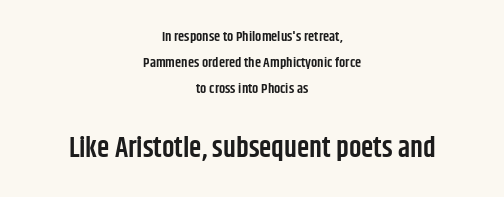
Both edges are ragged and mirror each other, which tells us the setting is centered. Varying glyph widths throughout — classic text-font behaviour. Strokes here are thickened, but only to semibold level. The zone under the glyphs is completely vacant.
